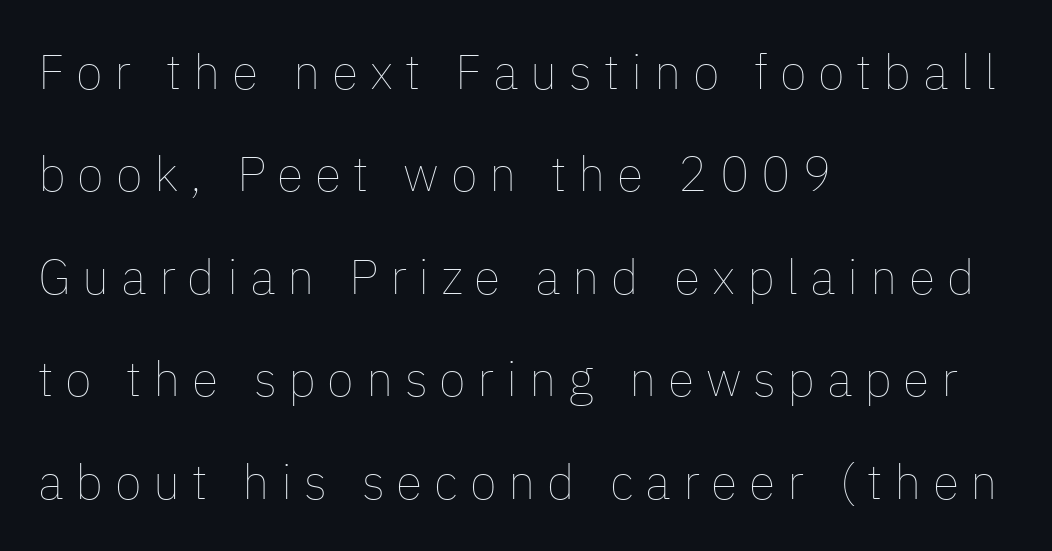
A typesetter would mark this as roman, not italic. Words float on clear page, feet unadorned. A typesetter would call this leading open, well beyond the default. Notice how the passage keeps a crisp vertical edge on the left only. What stands out about the letter spacing? Its width — letters are far apart. This sample has the flowing, uneven cadence of proportional lettering.
